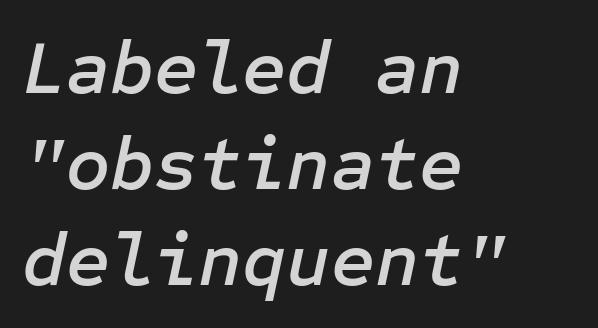
{"italic": "yes", "lean": "right", "slant_degrees": 12, "width": "normal", "stroke_contrast": "low", "x_height": "medium", "underline": "no", "align": "left", "line_spacing": "normal", "line_spacing_ratio": 1.26, "letter_spacing": "normal", "letter_spacing_em": 0.0, "glyph_px": 76}
